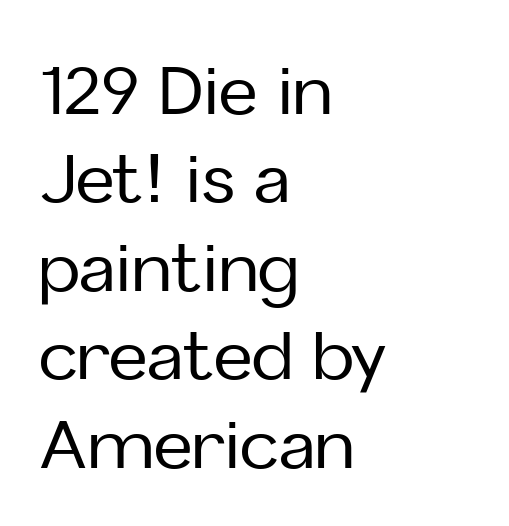
Q: Is the text italic (slanted)? A: No, it is upright.
Q: Is the typeface a serif or a sans-serif typeface? A: Sans-serif.
Q: Is the text underlined? A: No.
Q: How is the paragraph aligned? A: Left-aligned.
Q: Is the spacing between letters normal or unusually wide? A: Normal.
Q: Is the spacing between lines tight, normal or loose? A: Normal.
Q: Width (condensed, normal, or wide)? A: Normal.
Q: Stroke contrast? A: Low.
Q: x-height? A: Medium.
Q: Monospaced? A: No.
